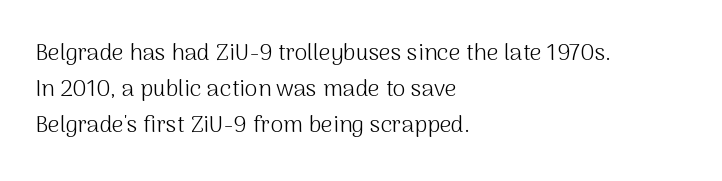
{"italic": "no", "bold": "no", "underline": "no", "align": "left", "line_spacing": "normal", "line_spacing_ratio": 1.57, "letter_spacing": "normal", "letter_spacing_em": 0.0, "glyph_px": 23}
